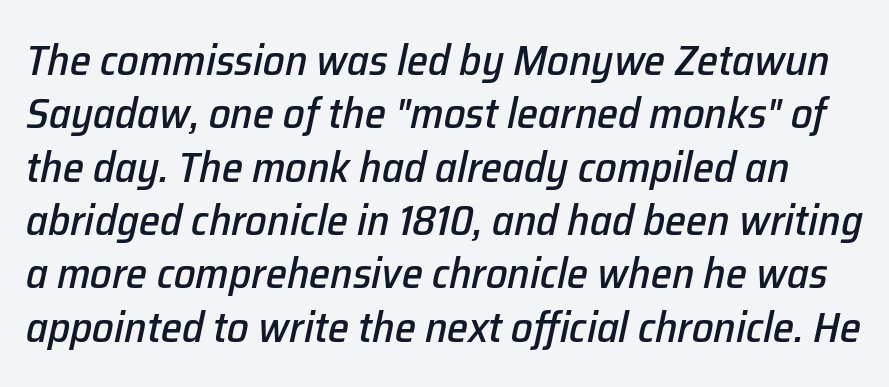
The image shows 43 px text type, italic (leaning right); set line spacing 1.24x, normal letter spacing, not underlined; low stroke contrast and a medium x-height.
